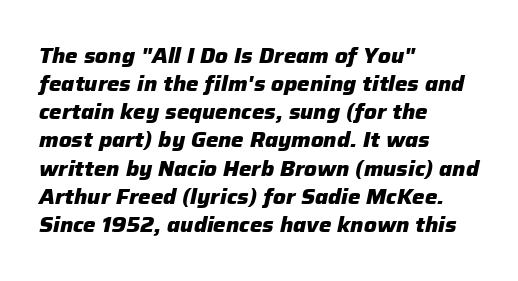
Q: Is the text bold? A: Yes.
Q: Is the text italic (slanted)? A: Yes, it leans right by about 12 degrees.
Q: Is the text underlined? A: No.
Q: How is the paragraph aligned? A: Left-aligned.
Q: Is the spacing between letters normal or unusually wide? A: Normal.
Q: Is the spacing between lines tight, normal or loose? A: Normal.
